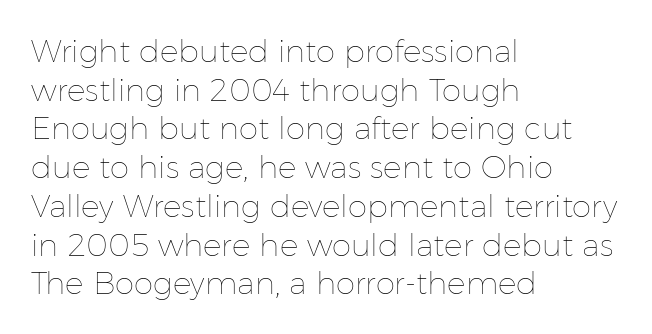
The image shows 31 px thin type, upright; set left-aligned, normal line spacing (1.25x), normal letter spacing, not underlined; low stroke contrast and a medium x-height.
